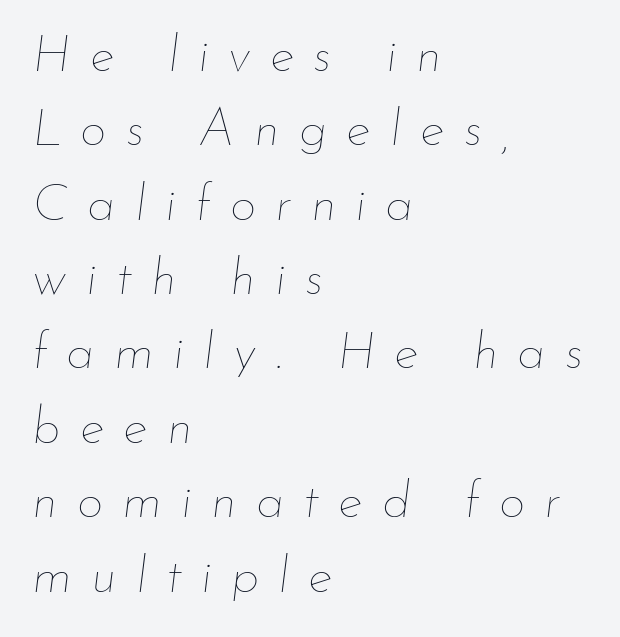
Q: Is the text bold? A: No.
Q: Is the text italic (slanted)? A: Yes, it leans right by about 7 degrees.
Q: Is the text underlined? A: No.
Q: How is the paragraph aligned? A: Left-aligned.
Q: Is the spacing between letters normal or unusually wide? A: Unusually wide.
Q: Is the spacing between lines tight, normal or loose? A: Normal.
Q: Width (condensed, normal, or wide)? A: Normal.
Q: Stroke contrast? A: Low.
Q: x-height? A: Small.
Q: Monospaced? A: No.
